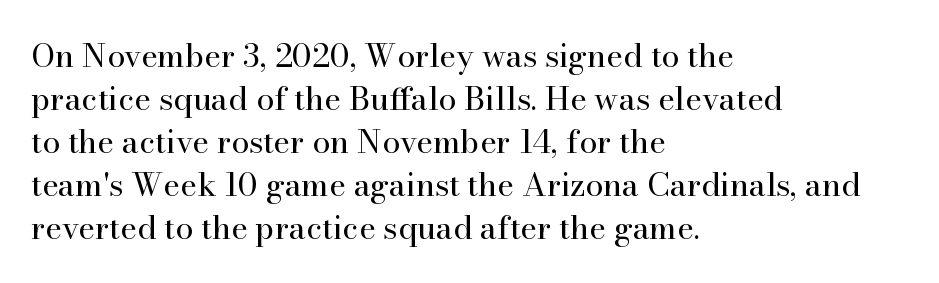
The image shows 32 px regular-weight serif type, upright; set left-aligned, normal line spacing (1.34x), normal letter spacing, not underlined; high stroke contrast and a small x-height.
